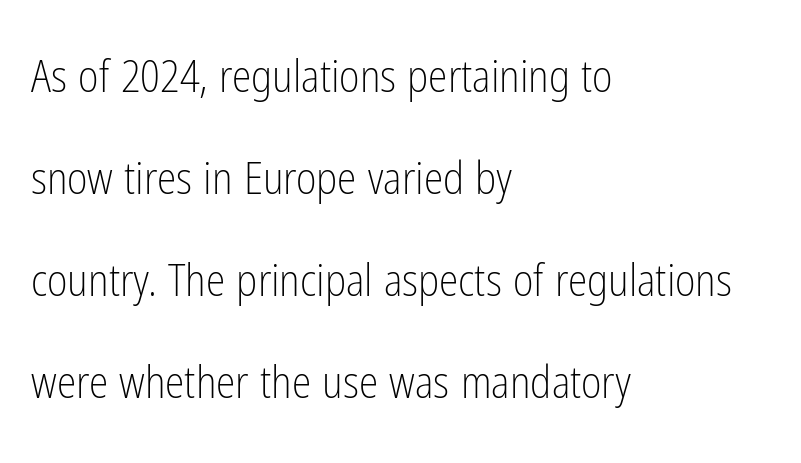
{"serif": "no", "italic": "no", "bold": "no", "weight": "light", "width": "condensed", "stroke_contrast": "low", "x_height": "medium", "monospaced": "no", "underline": "no", "align": "left", "line_spacing": "loose", "line_spacing_ratio": 2.32, "letter_spacing": "normal", "letter_spacing_em": 0.0, "glyph_px": 44}
